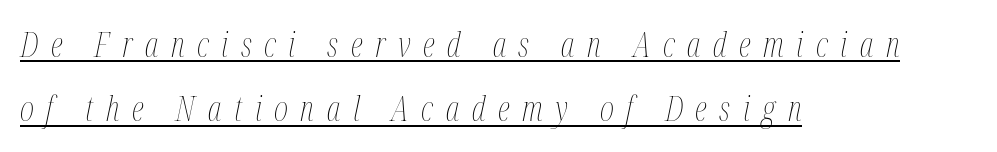
The image shows 34 px thin, condensed type, italic (leaning right); set left-aligned, line spacing 1.89x, unusually wide letter spacing (+0.37 em), underlined; medium stroke contrast and a medium x-height.
